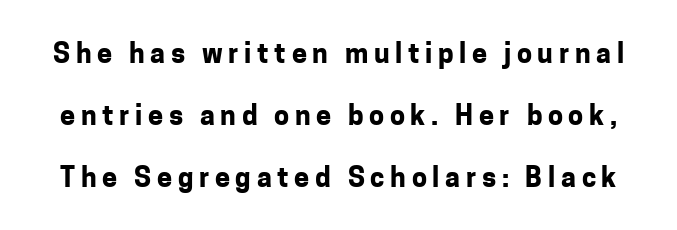
The image shows 27 px bold type, upright; set loose line spacing (2.29x), unusually wide letter spacing (+0.21 em), not underlined.
